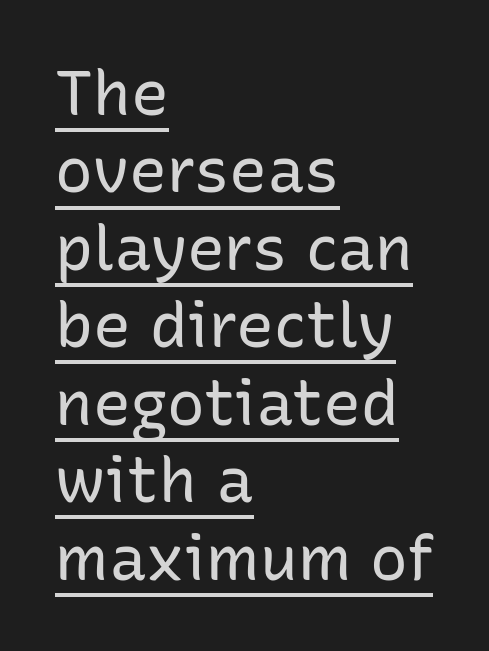
The image shows 63 px regular-weight sans-serif type, upright; set left-aligned, line spacing 1.23x, normal letter spacing, underlined; low stroke contrast and a medium x-height.
